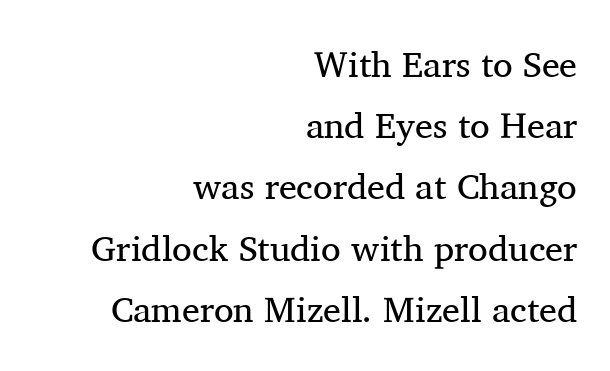
The vertical gap from one line to the next is medium. Short and long lines alike share a common ending point at right. Each letter keeps its own natural width here, so spacing adapts to shape. A light-to-regular cut is what we see here.
